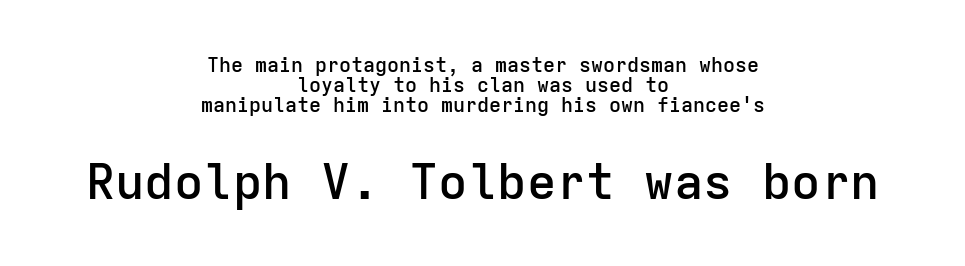
How would I describe the line gaps? Narrow and economical. When letters stand straight like this, we call the style roman or upright. These lines are rendered in a fixed-pitch font. What kind of face is this? One without serifs — a sans. I'd describe the lettering as semibold — firm but not a full bold. The paragraph has two soft edges and a firm central axis.
